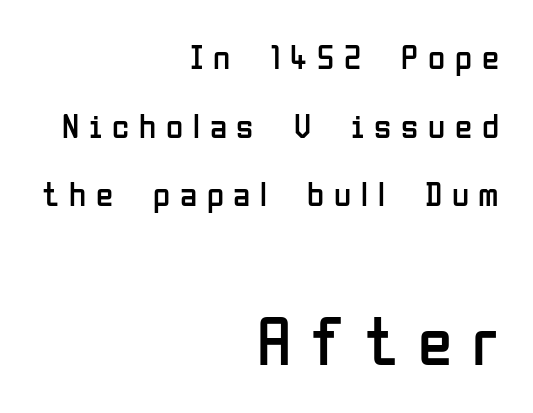
Is this a fixed-width face? No — the glyphs have proportional, varying widths. Posture: upright roman. Caption: upper text group reduced, lower text group enlarged. How are the letters spaced? Widely, with obvious added tracking. The characters display no serif detailing; their extremities are plain. Beneath every word, the page is bare.
